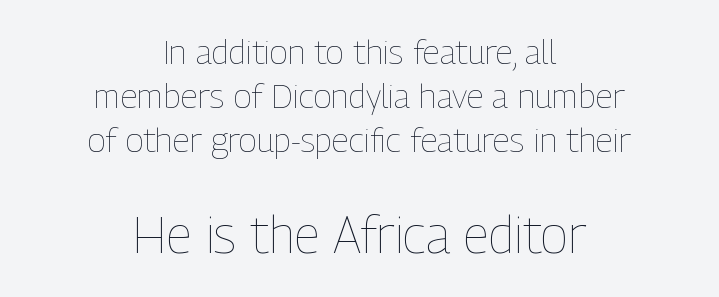
If you measured baseline to baseline, you'd find a middling distance. The letterforms sit shoulder to shoulder at normal distance. Unmarked baselines from the first word to the last. Looks like regular typesetting: each glyph gets only the width it needs. A student would notice the bottom passage is typeset larger than what precedes it. Which margin do the lines hug? Neither — every line sits in the middle.
